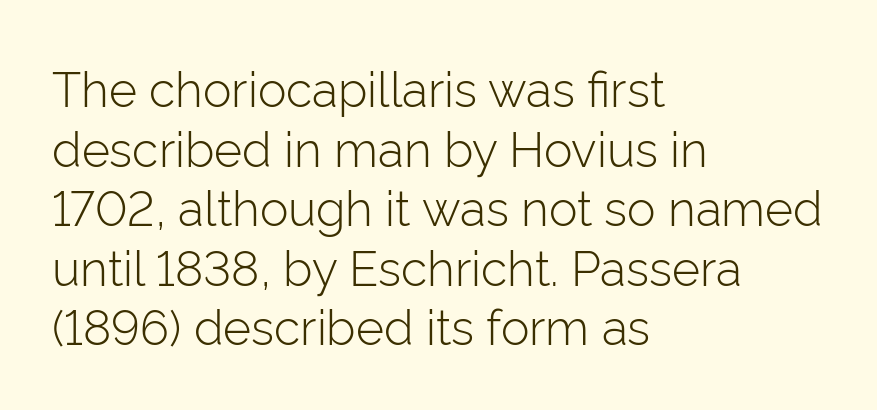
Compared with a centered layout, this one pins lines to the left instead. The line texture is even and compact thanks to regular tracking. You could not count columns in this text — the font is proportionally spaced. Clear beneath every line of the passage. The strokes are not fattened; the text isn't bold.
